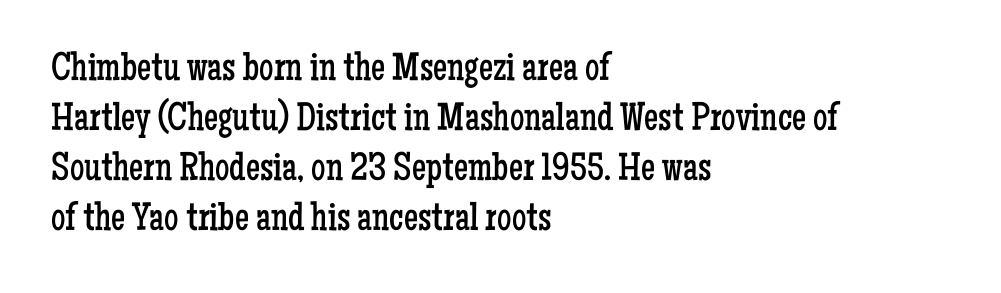
Students, observe: this is what conventionally led text looks like. The passage is arranged the way most books set body copy — flush left. Observe the serifs anchoring each vertical stroke in this sample. Quick note: underline off. Proportional: the letters do not fall into vertical columns. Weight: not bold — regular or lighter.
